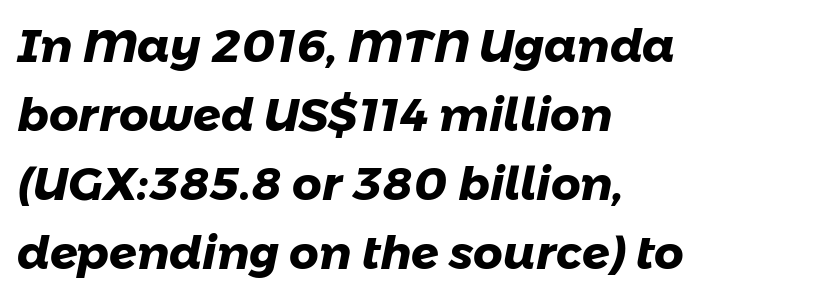
{"serif": "no", "bold": "yes", "weight": "heavy", "width": "normal", "stroke_contrast": "low", "x_height": "medium", "monospaced": "no", "underline": "no", "align": "left", "line_spacing": "normal", "line_spacing_ratio": 1.5, "letter_spacing": "normal", "letter_spacing_em": 0.0, "glyph_px": 46}
